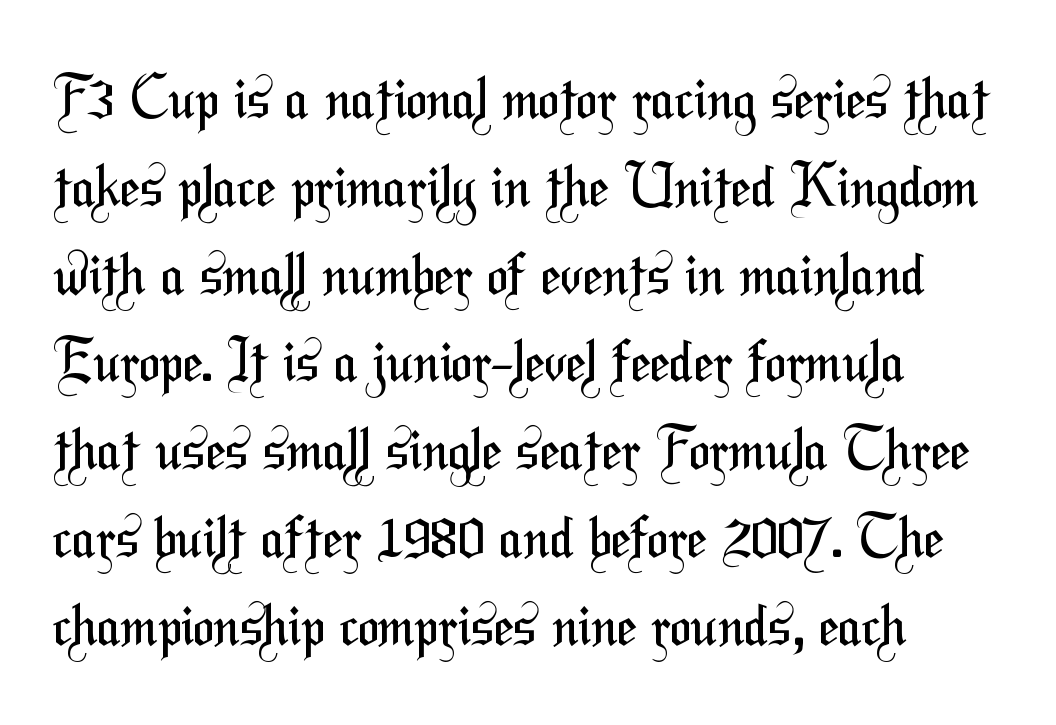
Q: Is the text bold? A: No.
Q: Is the typeface a serif or a sans-serif typeface? A: Sans-serif.
Q: Is the text underlined? A: No.
Q: How is the paragraph aligned? A: Left-aligned.
Q: Is the spacing between letters normal or unusually wide? A: Normal.
Q: Is the spacing between lines tight, normal or loose? A: Normal.
Q: Width (condensed, normal, or wide)? A: Condensed.
Q: Stroke contrast? A: Medium.
Q: x-height? A: Medium.
Q: Monospaced? A: No.
